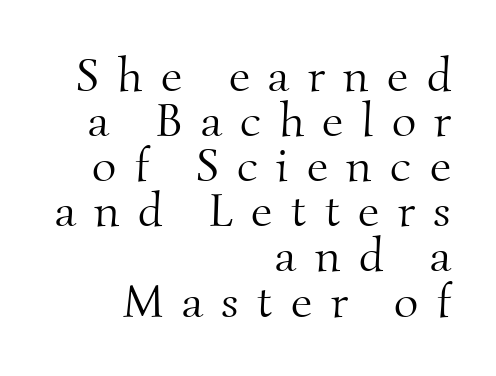
Horizontally, the lines are justified to the trailing edge only. Typographically, this falls in the serif category. You could not count columns in this text — the font is proportionally spaced. How would I describe the line gaps? Narrow and economical. Substantial extra tracking has been applied to these lines.
